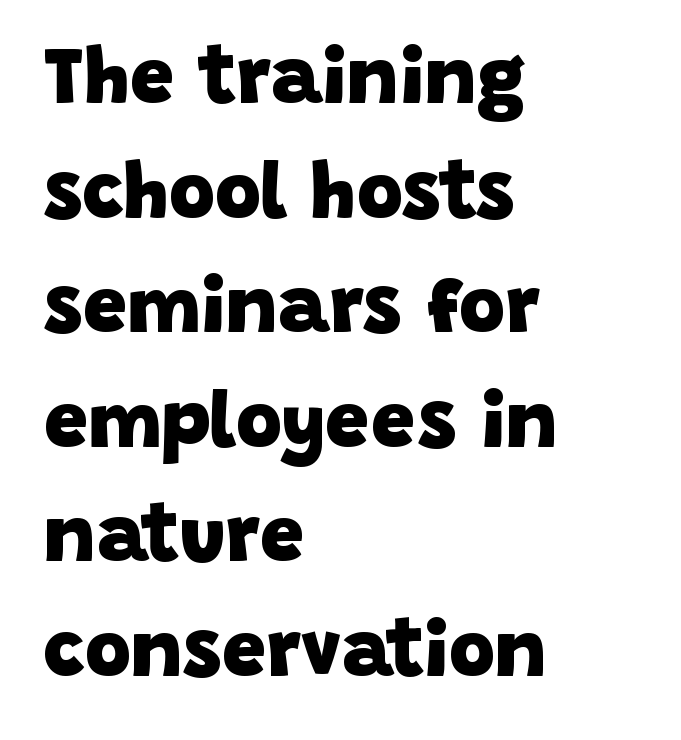
The image shows 79 px heavy sans-serif type; set left-aligned, normal line spacing (1.45x), normal letter spacing, not underlined; low stroke contrast and a large x-height.
